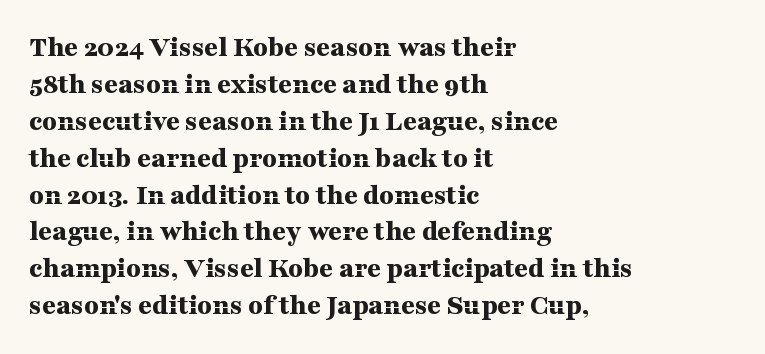
Is there any slant? The stems are plumb. Summary of weight: heavy, a full bold. Proportional: the letters do not fall into vertical columns. Line starts are locked; line ends wander.
